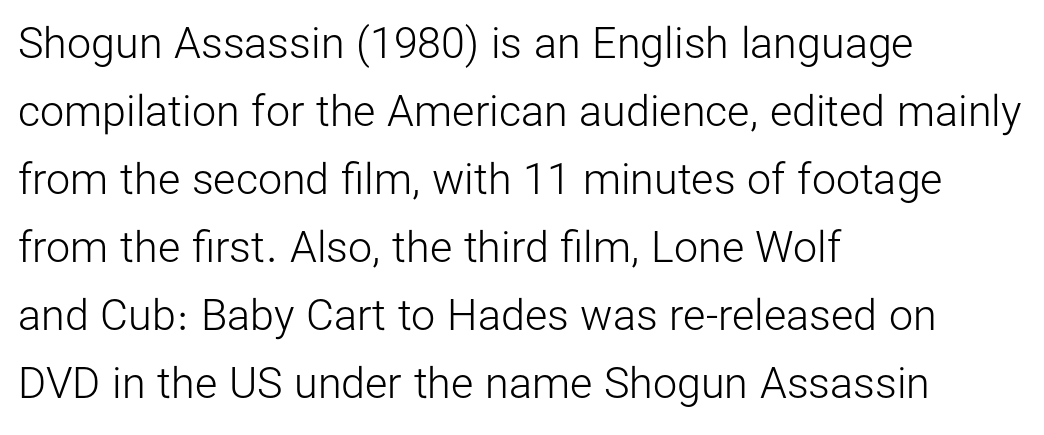
{"serif": "no", "italic": "no", "bold": "no", "weight": "light", "width": "normal", "stroke_contrast": "low", "x_height": "medium", "monospaced": "no", "underline": "no", "align": "left", "line_spacing": "normal", "line_spacing_ratio": 1.58, "letter_spacing": "normal", "letter_spacing_em": 0.0, "glyph_px": 43}
